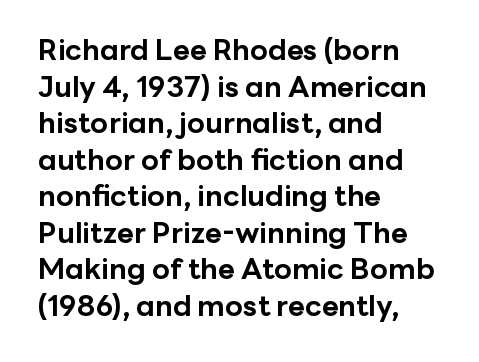
The face used here is proportionally spaced, like ordinary book or web type. Letters rest on an invisible, unmarked baseline. Does the weight exceed regular? Yes, all the way to bold. Are there feet on the stems? There aren't — it's a sans. Is the letter spacing exaggerated? No — it looks like the ordinary default.
